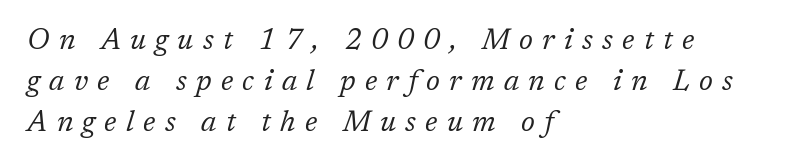
{"serif": "yes", "italic": "yes", "lean": "right", "slant_degrees": 17, "bold": "no", "weight": "regular", "width": "normal", "stroke_contrast": "low", "x_height": "medium", "monospaced": "no", "underline": "no", "align": "left", "line_spacing": "normal", "line_spacing_ratio": 1.41, "letter_spacing": "wide", "letter_spacing_em": 0.32, "glyph_px": 29}
